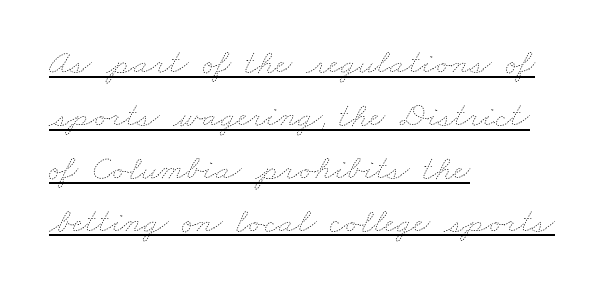
Q: Is the text bold? A: No.
Q: Is the text underlined? A: Yes.
Q: How is the paragraph aligned? A: Left-aligned.
Q: Is the spacing between letters normal or unusually wide? A: Normal.
Q: Is the spacing between lines tight, normal or loose? A: Normal.
Q: Width (condensed, normal, or wide)? A: Wide.
Q: Stroke contrast? A: Low.
Q: x-height? A: Small.
Q: Monospaced? A: No.
